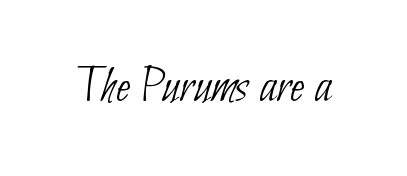
Q: Is the text bold? A: No.
Q: Is the typeface a serif or a sans-serif typeface? A: Sans-serif.
Q: Is the text underlined? A: No.
Q: Is the spacing between letters normal or unusually wide? A: Normal.
Q: Width (condensed, normal, or wide)? A: Condensed.
Q: Stroke contrast? A: Low.
Q: x-height? A: Small.
Q: Monospaced? A: No.
